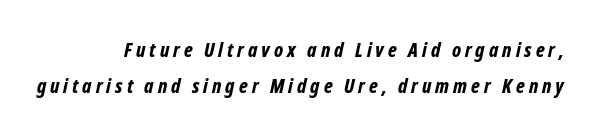
The image shows 20 px bold type, italic (leaning right); set right-aligned, line spacing 1.78x, unusually wide letter spacing (+0.2 em), not underlined.
